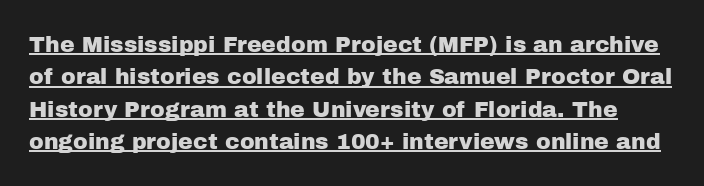
The image shows 22 px text type, upright; set normal line spacing (1.47x), normal letter spacing, underlined.
